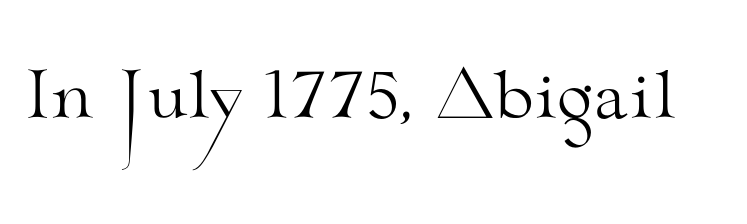
The image shows 64 px light, wide serif type, upright; set normal letter spacing, not underlined; medium stroke contrast and a small x-height.
